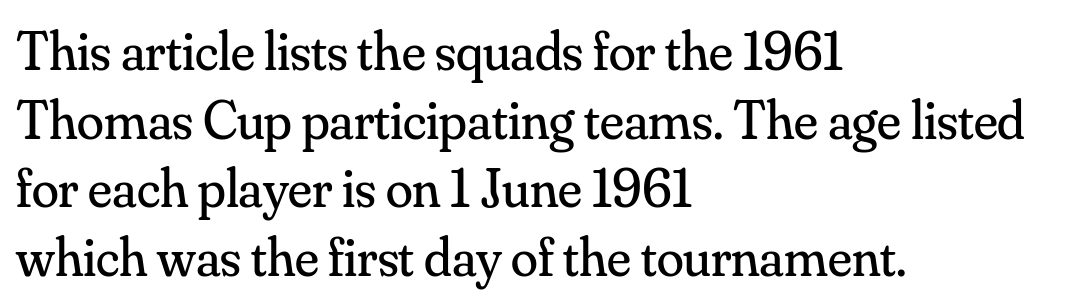
Q: Is the text bold? A: No.
Q: Is the text italic (slanted)? A: No, it is upright.
Q: Is the typeface a serif or a sans-serif typeface? A: Serif.
Q: Is the text underlined? A: No.
Q: How is the paragraph aligned? A: Left-aligned.
Q: Is the spacing between letters normal or unusually wide? A: Normal.
Q: Is the spacing between lines tight, normal or loose? A: Normal.
Q: Width (condensed, normal, or wide)? A: Normal.
Q: Stroke contrast? A: Medium.
Q: x-height? A: Small.
Q: Monospaced? A: No.
